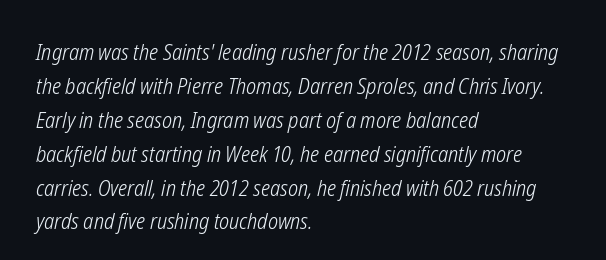
The image shows 22 px text type, italic (leaning right); set left-aligned, normal line spacing (1.54x), normal letter spacing, not underlined.
